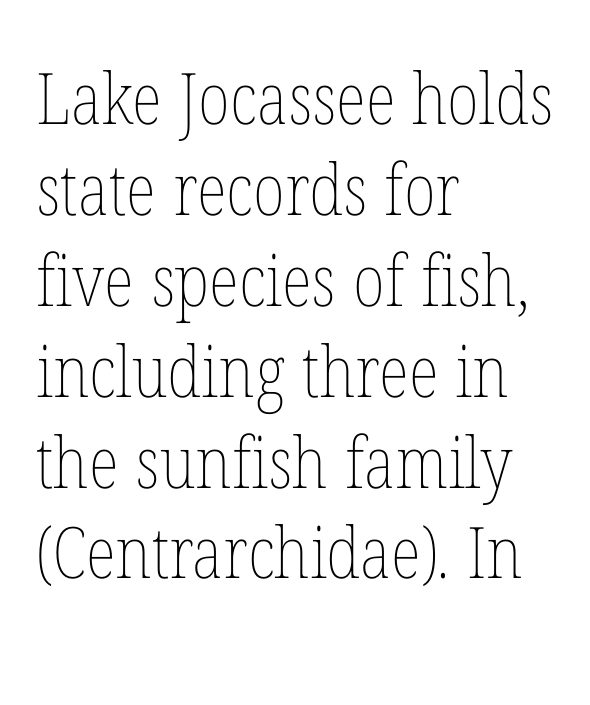
The image shows 71 px thin, condensed type, upright; set left-aligned, normal line spacing (1.28x), normal letter spacing, not underlined; low stroke contrast and a medium x-height.
